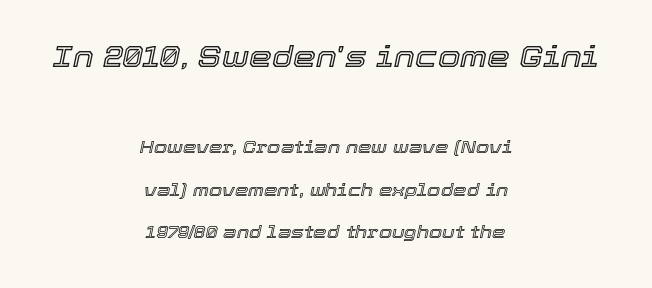
The image shows 29 px text type, italic (leaning right); set centered, loose line spacing (2.49x), normal letter spacing, not underlined; the first (top) block is 1.71x larger; a medium x-height.
